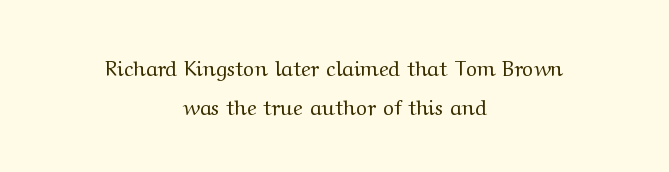
The image shows 21 px text type, upright; set centered, line spacing 1.88x, normal letter spacing, not underlined.
